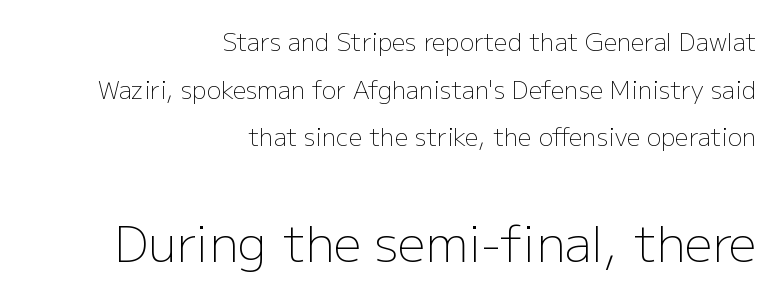
The image shows 49 px light sans-serif type, upright; set right-aligned, loose line spacing (1.98x), normal letter spacing, not underlined; the second (bottom) block is 2.04x larger; low stroke contrast and a medium x-height.
